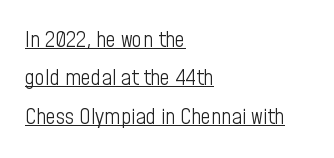
Q: Is the text bold? A: No.
Q: Is the text italic (slanted)? A: No, it is upright.
Q: Is the text underlined? A: Yes.
Q: How is the paragraph aligned? A: Left-aligned.
Q: Is the spacing between letters normal or unusually wide? A: Normal.
